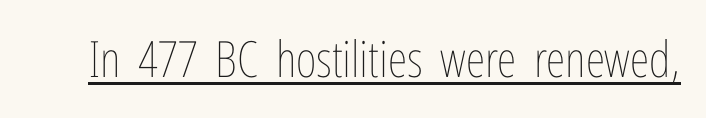
The image shows 50 px thin, condensed type, upright; set normal letter spacing, underlined; low stroke contrast and a medium x-height.
